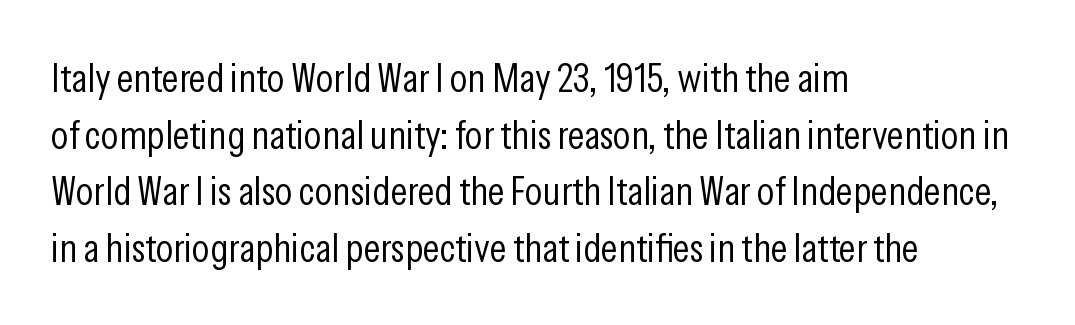
{"serif": "no", "italic": "no", "bold": "no", "weight": "light", "width": "condensed", "stroke_contrast": "low", "x_height": "medium", "monospaced": "no", "underline": "no", "align": "left", "line_spacing": "normal", "line_spacing_ratio": 1.38, "letter_spacing": "normal", "letter_spacing_em": 0.0, "glyph_px": 41}
